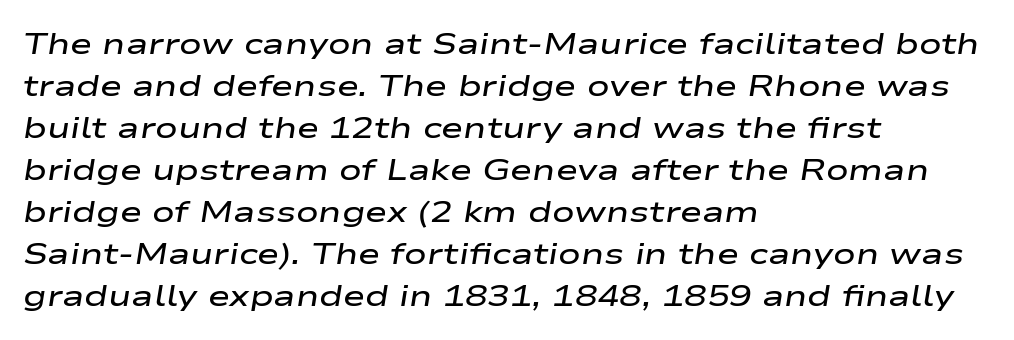
Q: Is the text bold? A: Semi-bold.
Q: Is the text italic (slanted)? A: Yes, it leans right by about 9 degrees.
Q: Is the text underlined? A: No.
Q: How is the paragraph aligned? A: Left-aligned.
Q: Is the spacing between letters normal or unusually wide? A: Normal.
Q: Is the spacing between lines tight, normal or loose? A: Normal.
Q: Width (condensed, normal, or wide)? A: Wide.
Q: Stroke contrast? A: Low.
Q: x-height? A: Medium.
Q: Monospaced? A: No.
